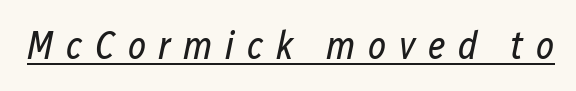
{"italic": "yes", "lean": "right", "slant_degrees": 12, "bold": "no", "weight": "regular", "width": "condensed", "stroke_contrast": "low", "x_height": "medium", "monospaced": "no", "underline": "yes", "letter_spacing": "wide", "letter_spacing_em": 0.32, "glyph_px": 39}
